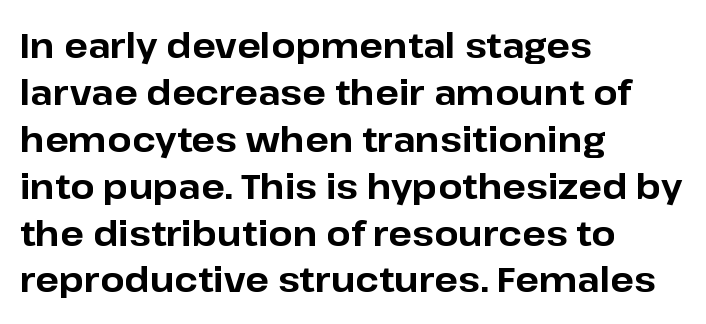
Q: Is the text bold? A: Yes.
Q: Is the text italic (slanted)? A: No, it is upright.
Q: Is the typeface a serif or a sans-serif typeface? A: Sans-serif.
Q: Is the text underlined? A: No.
Q: How is the paragraph aligned? A: Left-aligned.
Q: Is the spacing between letters normal or unusually wide? A: Normal.
Q: Is the spacing between lines tight, normal or loose? A: Normal.
Q: Width (condensed, normal, or wide)? A: Normal.
Q: Stroke contrast? A: Low.
Q: x-height? A: Medium.
Q: Monospaced? A: No.
